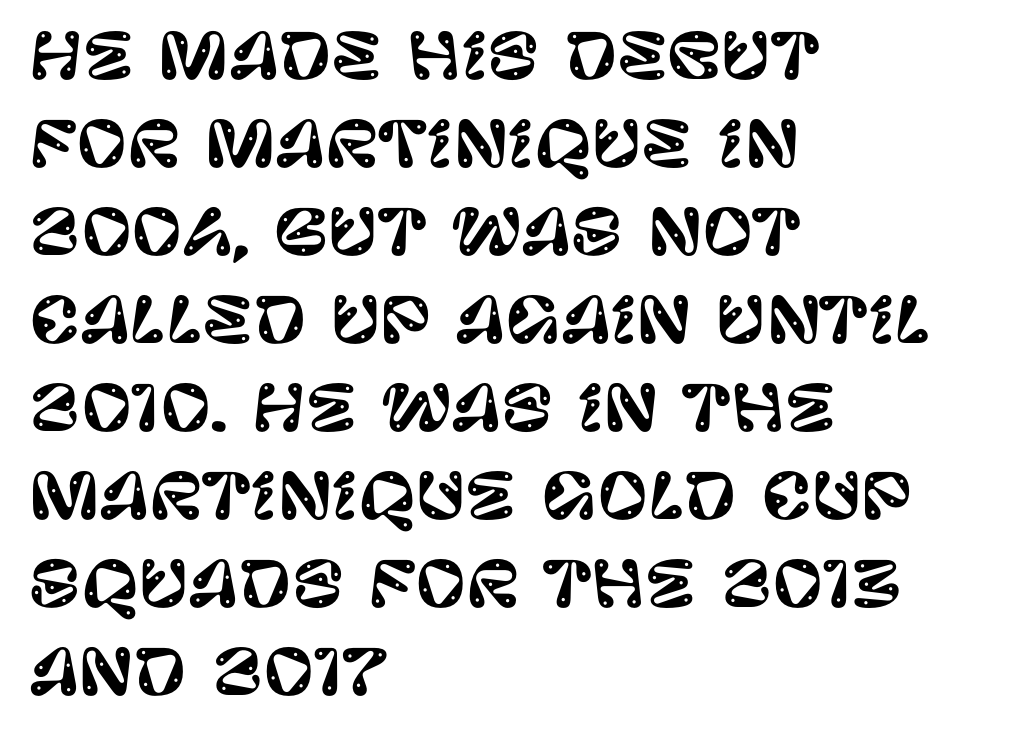
Q: Is the text italic (slanted)? A: Yes.
Q: Is the typeface a serif or a sans-serif typeface? A: Sans-serif.
Q: Is the text underlined? A: No.
Q: How is the paragraph aligned? A: Left-aligned.
Q: Is the spacing between letters normal or unusually wide? A: Normal.
Q: Is the spacing between lines tight, normal or loose? A: Normal.
Q: Width (condensed, normal, or wide)? A: Normal.
Q: Stroke contrast? A: Low.
Q: x-height? A: Large.
Q: Monospaced? A: No.
